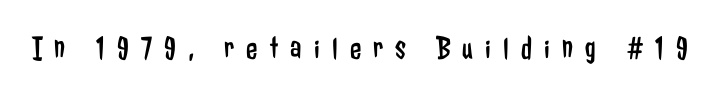
Regarding serifs, this sample does without them. Weight class: somewhere from thin through regular. Does the lettering tilt? It doesn't — this is upright. Looks like regular typesetting: each glyph gets only the width it needs. Descenders are the only things crossing below the line. Tracking value appears strongly positive — letters spread wide.
